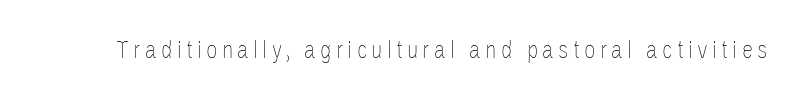
Q: Is the text bold? A: No.
Q: Is the text italic (slanted)? A: No, it is upright.
Q: Is the text underlined? A: No.
